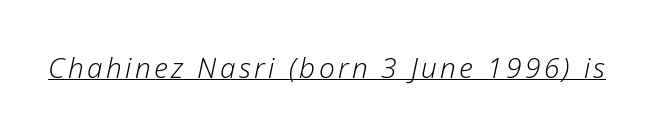
{"italic": "yes", "lean": "right", "slant_degrees": 12, "bold": "no", "weight": "light", "width": "normal", "stroke_contrast": "low", "x_height": "medium", "monospaced": "no", "underline": "yes", "glyph_px": 28}
